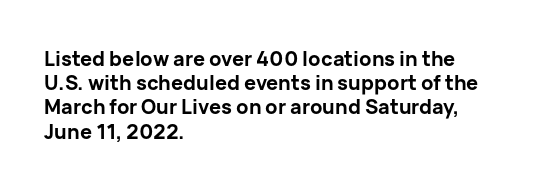
The image shows 20 px bold type, upright; set left-aligned, line spacing 1.21x, normal letter spacing, not underlined.
